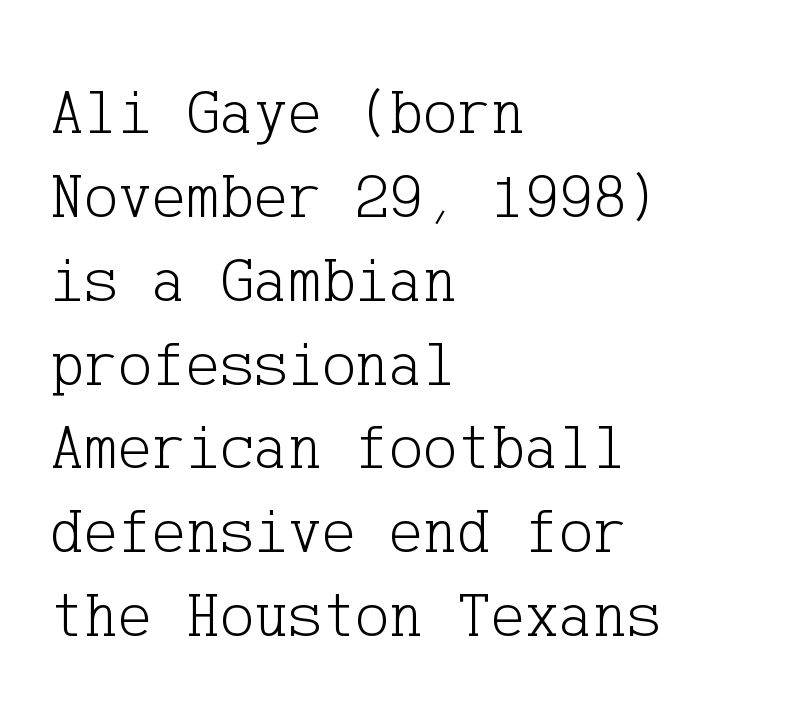
Q: Is the text bold? A: No.
Q: Is the text italic (slanted)? A: No, it is upright.
Q: Is the typeface a serif or a sans-serif typeface? A: Serif.
Q: Is the text underlined? A: No.
Q: How is the paragraph aligned? A: Left-aligned.
Q: Is the spacing between letters normal or unusually wide? A: Normal.
Q: Is the spacing between lines tight, normal or loose? A: Normal.
Q: Width (condensed, normal, or wide)? A: Normal.
Q: Stroke contrast? A: Low.
Q: x-height? A: Medium.
